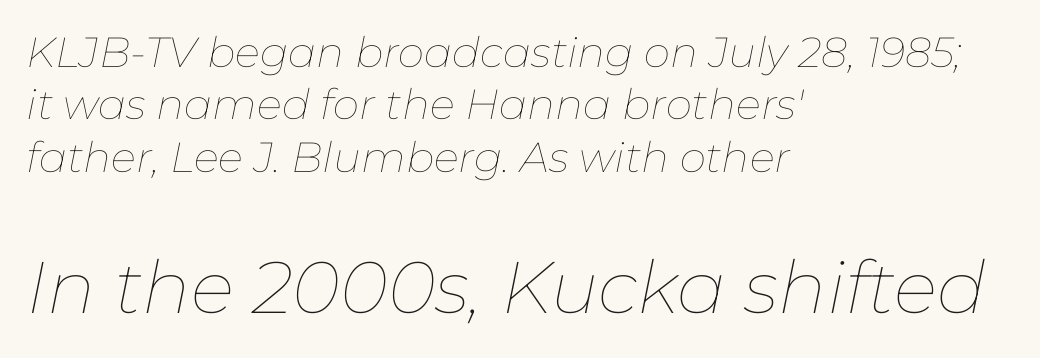
{"italic": "yes", "lean": "right", "slant_degrees": 11, "bold": "no", "weight": "thin", "width": "normal", "stroke_contrast": "low", "x_height": "medium", "monospaced": "no", "underline": "no", "align": "left", "line_spacing": "normal", "line_spacing_ratio": 1.25, "letter_spacing": "normal", "letter_spacing_em": 0.0, "larger_block": "second", "size_ratio": 1.74, "glyph_px": 73}
